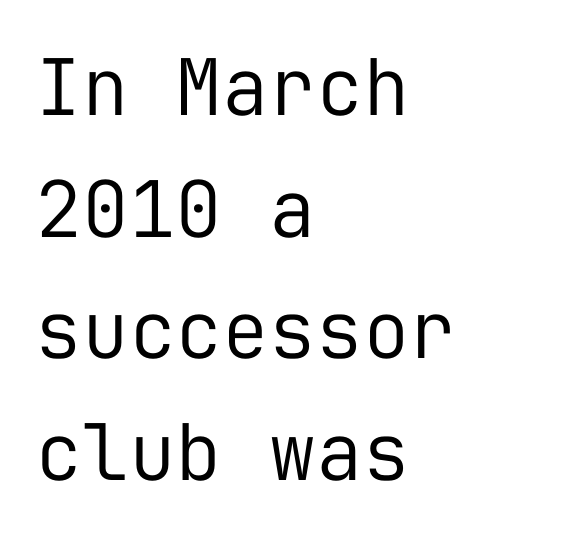
Q: Is the text bold? A: No.
Q: Is the text italic (slanted)? A: No, it is upright.
Q: Is the typeface a serif or a sans-serif typeface? A: Sans-serif.
Q: Is the text underlined? A: No.
Q: How is the paragraph aligned? A: Left-aligned.
Q: Is the spacing between letters normal or unusually wide? A: Normal.
Q: Is the spacing between lines tight, normal or loose? A: Normal.
Q: Width (condensed, normal, or wide)? A: Normal.
Q: Stroke contrast? A: Low.
Q: x-height? A: Medium.
Q: Monospaced? A: Yes.
